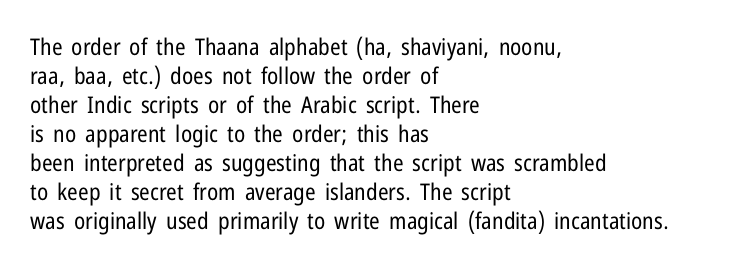
Q: Is the text bold? A: No.
Q: Is the text italic (slanted)? A: No, it is upright.
Q: Is the text underlined? A: No.
Q: How is the paragraph aligned? A: Left-aligned.
Q: Is the spacing between letters normal or unusually wide? A: Normal.
Q: Is the spacing between lines tight, normal or loose? A: Normal.
